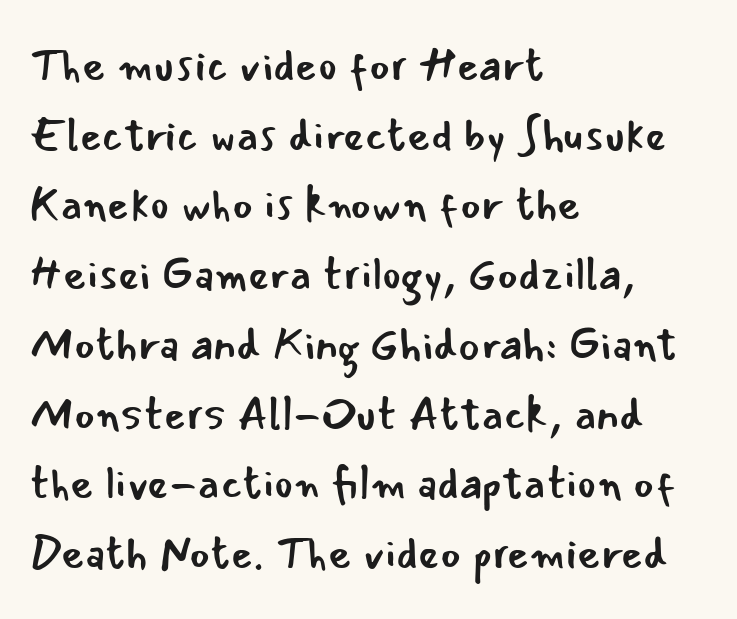
Q: Is the text bold? A: No.
Q: Is the text italic (slanted)? A: No, it is upright.
Q: Is the typeface a serif or a sans-serif typeface? A: Sans-serif.
Q: Is the text underlined? A: No.
Q: How is the paragraph aligned? A: Left-aligned.
Q: Is the spacing between letters normal or unusually wide? A: Normal.
Q: Is the spacing between lines tight, normal or loose? A: Normal.
Q: Width (condensed, normal, or wide)? A: Normal.
Q: Stroke contrast? A: Low.
Q: x-height? A: Small.
Q: Monospaced? A: No.
